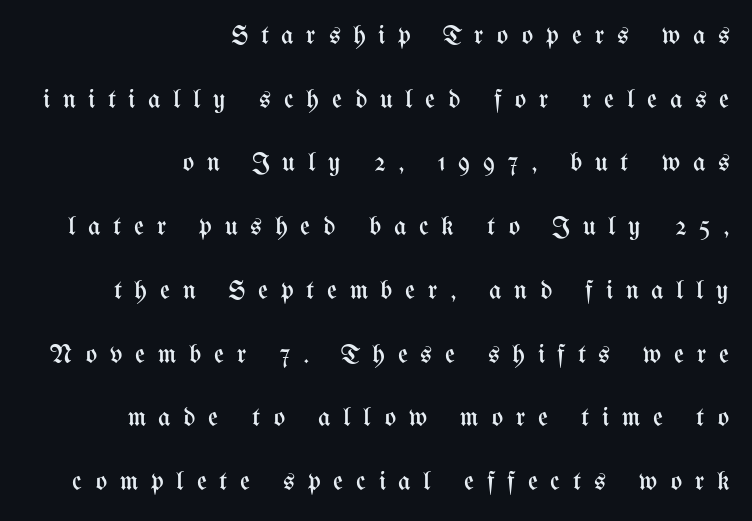
{"italic": "no", "bold": "no", "underline": "no", "align": "right", "line_spacing": "loose", "line_spacing_ratio": 2.36, "letter_spacing": "wide", "letter_spacing_em": 0.47, "glyph_px": 27}
